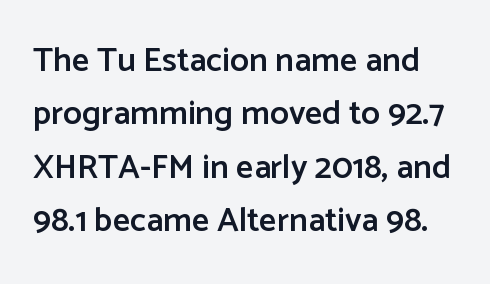
The image shows 34 px semibold sans-serif type, upright; set normal line spacing (1.57x), normal letter spacing, not underlined; low stroke contrast and a medium x-height.
